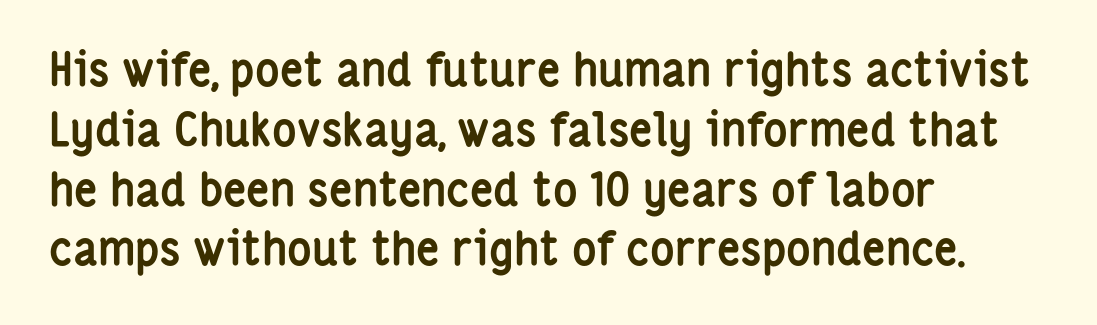
Upright lettering throughout. These lines stack with their left ends in a neat column. Unmarked baselines from the first word to the last. Notice how descenders clear the ascenders below comfortably — that's standard leading. The type family on display is of the sans-serif kind. A typesetter would call this proportional, since set widths differ per character.
